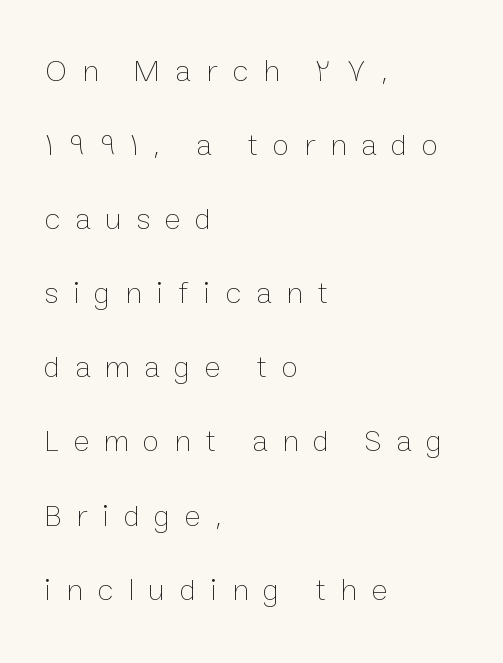
Q: Is the text bold? A: No.
Q: Is the text italic (slanted)? A: No, it is upright.
Q: Is the text underlined? A: No.
Q: How is the paragraph aligned? A: Left-aligned.
Q: Is the spacing between letters normal or unusually wide? A: Unusually wide.
Q: Is the spacing between lines tight, normal or loose? A: Loose.
Q: Width (condensed, normal, or wide)? A: Normal.
Q: Stroke contrast? A: Low.
Q: x-height? A: Medium.
Q: Monospaced? A: No.
